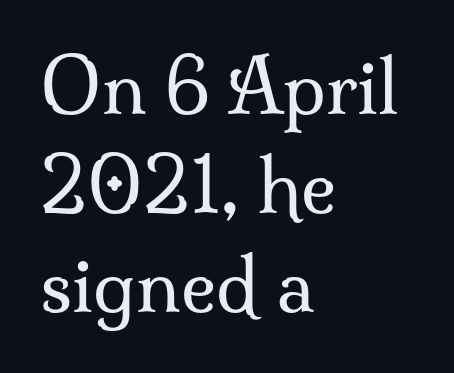
The image shows 74 px regular-weight serif type, upright; set left-aligned, normal line spacing (1.34x), normal letter spacing, not underlined; medium stroke contrast and a small x-height.
